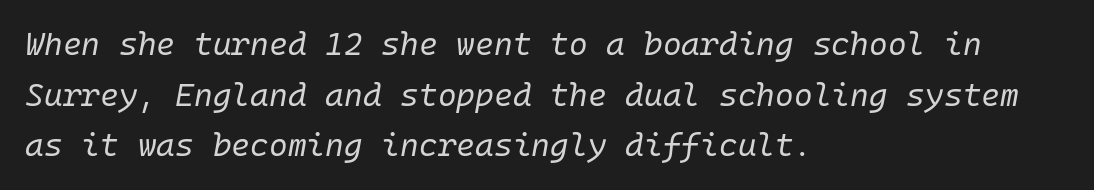
A bare baseline throughout the passage. Short note: letters normally spaced. There's an unmistakable incline to the writing here. Reading down the column, the eye jumps a familiar distance to each next line.
